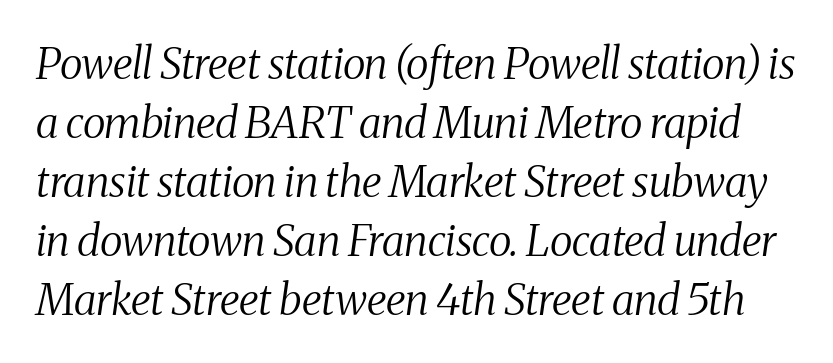
These lines were composed using italics. Spacing verdict: proportional, widths tailored to each character. The specimen omits any rule beneath the text block's lines. The vertical gap from one line to the next is medium.
